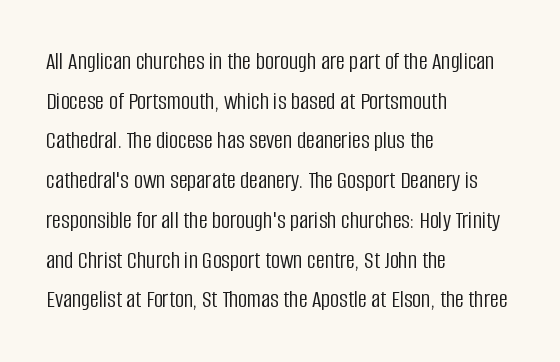
Q: Is the text bold? A: No.
Q: Is the text italic (slanted)? A: No, it is upright.
Q: Is the text underlined? A: No.
Q: How is the paragraph aligned? A: Left-aligned.
Q: Is the spacing between letters normal or unusually wide? A: Normal.
Q: Is the spacing between lines tight, normal or loose? A: Normal.
